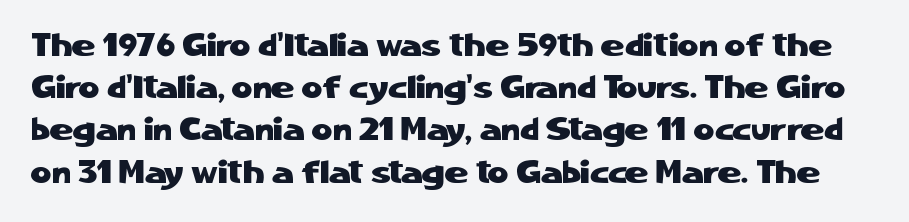
Glyph-to-glyph distance matches everyday printed text. Spacing verdict: proportional, widths tailored to each character. Letters rest on an invisible, unmarked baseline. Unlike a traditional serif, this face leaves its strokes unadorned. One glance says typical: line gaps are just what's usual.
